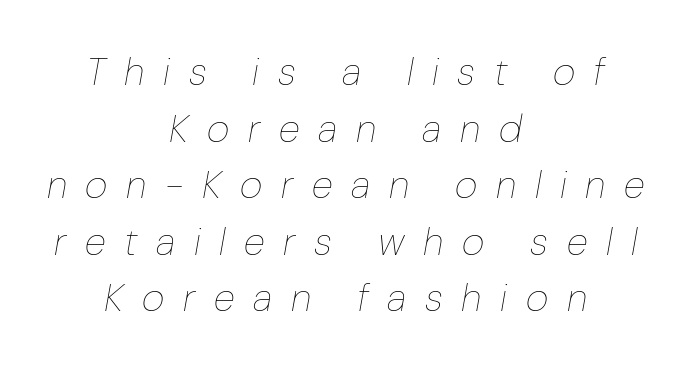
Q: Is the text bold? A: No.
Q: Is the text italic (slanted)? A: Yes, it leans right by about 10 degrees.
Q: Is the text underlined? A: No.
Q: How is the paragraph aligned? A: Centered.
Q: Is the spacing between letters normal or unusually wide? A: Unusually wide.
Q: Is the spacing between lines tight, normal or loose? A: Normal.
Q: Width (condensed, normal, or wide)? A: Normal.
Q: Stroke contrast? A: Low.
Q: x-height? A: Medium.
Q: Monospaced? A: No.
